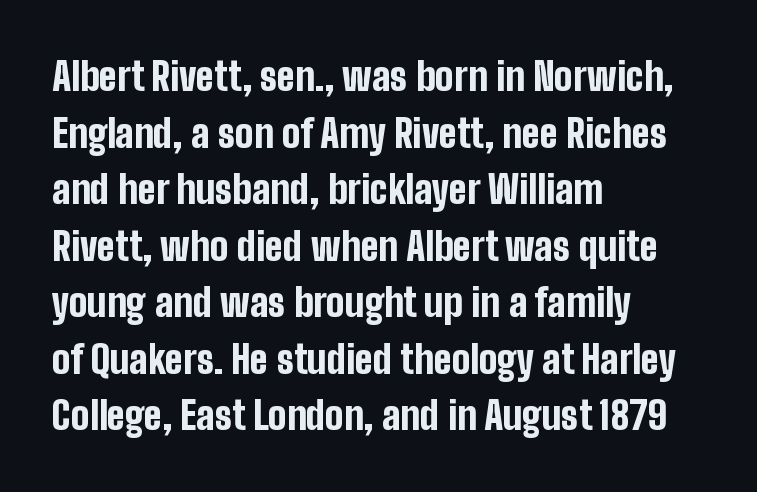
Q: Is the text bold? A: Yes.
Q: Is the text italic (slanted)? A: No, it is upright.
Q: Is the typeface a serif or a sans-serif typeface? A: Sans-serif.
Q: Is the text underlined? A: No.
Q: How is the paragraph aligned? A: Left-aligned.
Q: Is the spacing between letters normal or unusually wide? A: Normal.
Q: Is the spacing between lines tight, normal or loose? A: Normal.
Q: Width (condensed, normal, or wide)? A: Condensed.
Q: Stroke contrast? A: Low.
Q: x-height? A: Medium.
Q: Monospaced? A: No.
